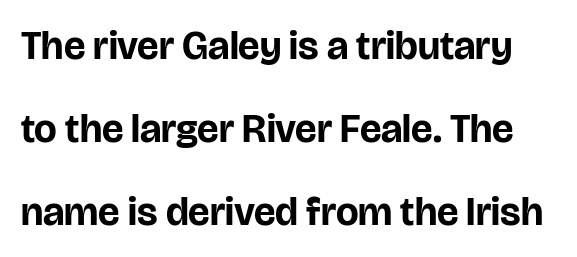
Looks like regular typesetting: each glyph gets only the width it needs. Vertical spacing — loose. Posture: vertical. A typesetter would call this zero additional tracking.
